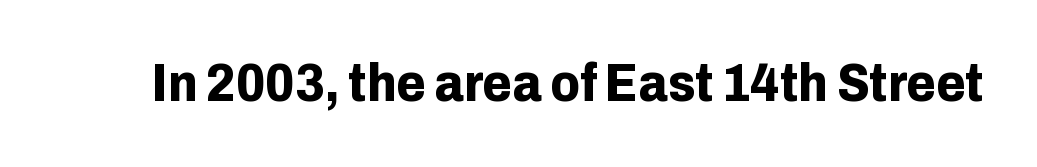
Nobody touched the tracking dial on this one. Character widths vary here, with narrow letters taking less room than wide ones. Heft: maximum for text — a bold. To sum up the face: it is a sans, with no serifs. Unmarked baselines from the first word to the last.
